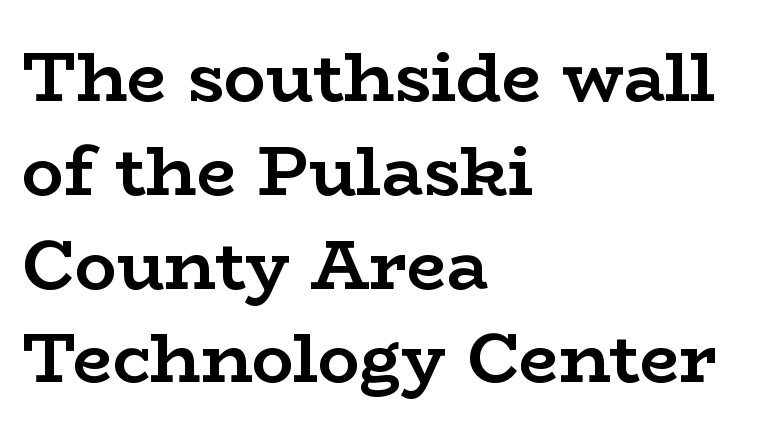
Reading down the block, your eye returns to a fixed left position each line. Spacing between characters is what you'd get straight out of the box. Vertical strokes here are truly vertical. Is this a fixed-width face? No — the glyphs have proportional, varying widths. The leading is moderate, giving the passage an even texture. Bare-footed words on every line.
